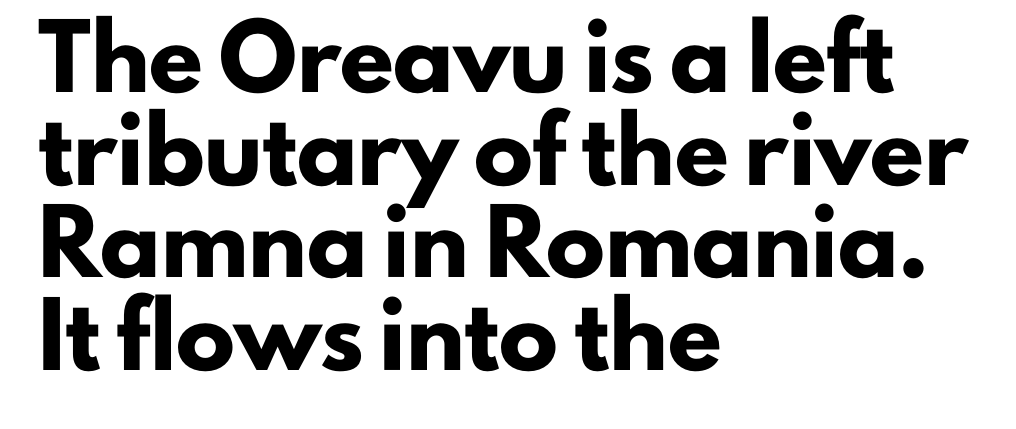
The image shows 59 px heavy sans-serif type, upright; set left-aligned, normal line spacing (1.57x), normal letter spacing, not underlined; low stroke contrast and a small x-height.
